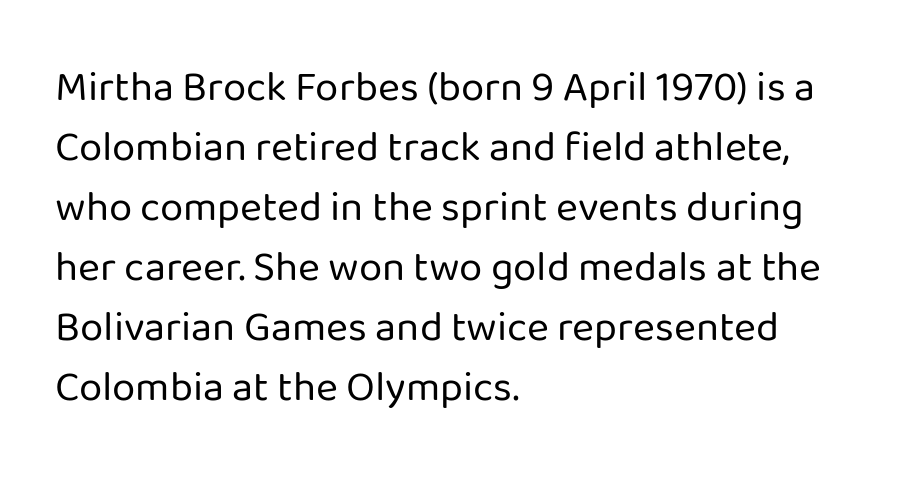
{"serif": "no", "italic": "no", "bold": "no", "weight": "regular", "width": "normal", "stroke_contrast": "low", "x_height": "medium", "monospaced": "no", "underline": "no", "align": "left", "line_spacing": "normal", "line_spacing_ratio": 1.43, "letter_spacing": "normal", "letter_spacing_em": 0.0, "glyph_px": 42}
